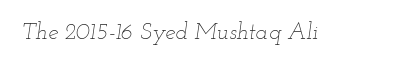
Q: Is the text bold? A: No.
Q: Is the text italic (slanted)? A: Yes, it leans right by about 12 degrees.
Q: Is the text underlined? A: No.
Q: Is the spacing between letters normal or unusually wide? A: Normal.
